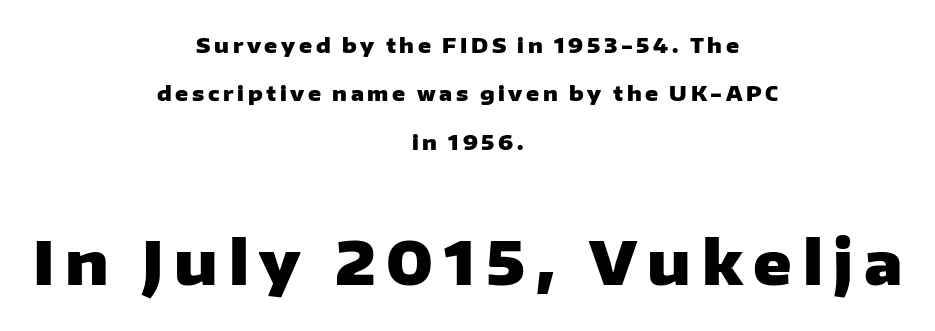
The image shows 59 px heavy, wide sans-serif type, upright; set centered, loose line spacing (2.42x), not underlined; the second (bottom) block is 2.95x larger; low stroke contrast and a medium x-height.
